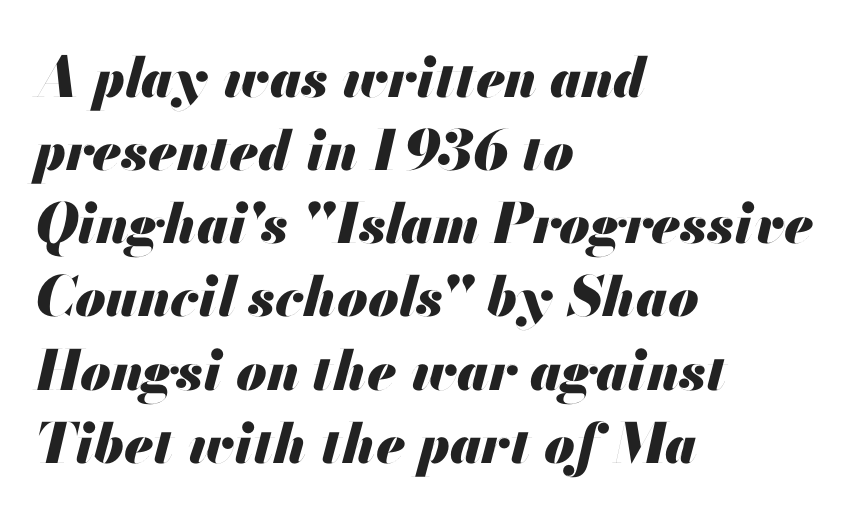
{"italic": "yes", "lean": "right", "slant_degrees": 13, "bold": "yes", "weight": "heavy", "width": "normal", "stroke_contrast": "medium", "x_height": "small", "monospaced": "no", "underline": "no", "align": "left", "line_spacing": "normal", "line_spacing_ratio": 1.33, "letter_spacing": "normal", "letter_spacing_em": 0.0, "glyph_px": 55}
